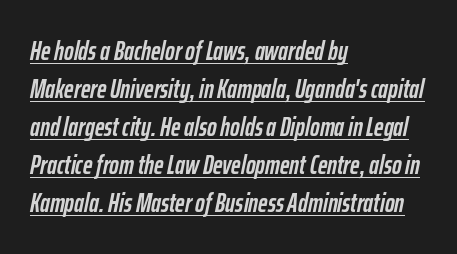
The image shows 26 px bold type, italic (leaning right); set left-aligned, normal line spacing (1.46x), normal letter spacing, underlined.
